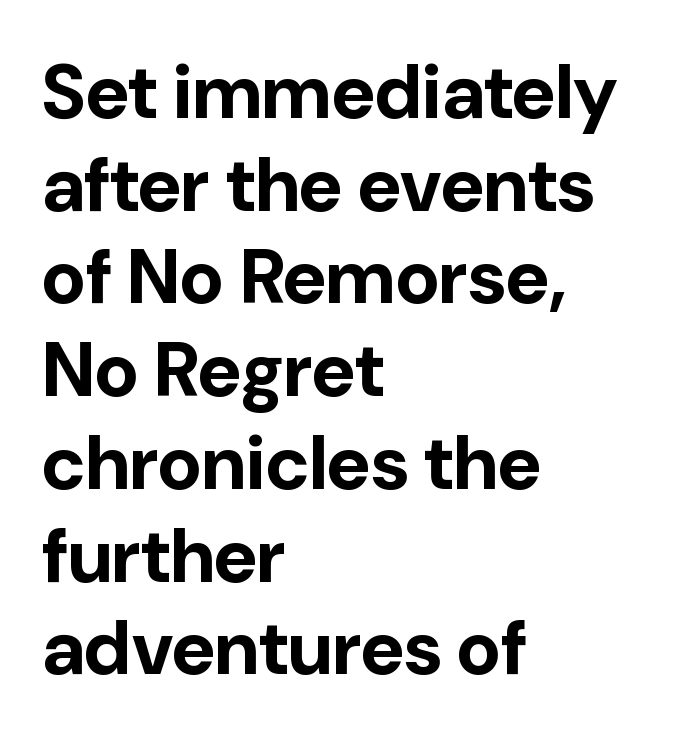
The type is set solid horizontally, with unmodified tracking. Which margin do the lines hug? The left one — the right edge is uneven. Varying glyph widths throughout — classic text-font behaviour. Summary of weight: heavy, a full bold.
